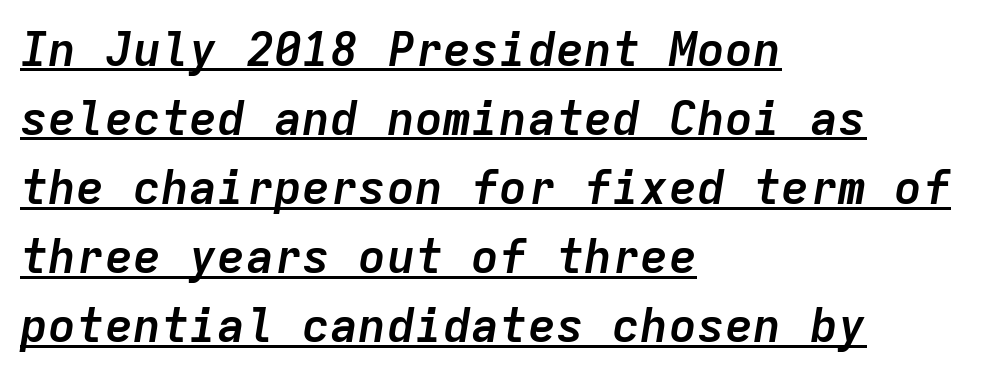
{"italic": "yes", "lean": "right", "slant_degrees": 9, "bold": "yes", "weight": "semibold", "width": "normal", "stroke_contrast": "low", "x_height": "medium", "monospaced": "yes", "underline": "yes", "align": "left", "line_spacing": "normal", "line_spacing_ratio": 1.47, "letter_spacing": "normal", "letter_spacing_em": 0.0, "glyph_px": 47}
